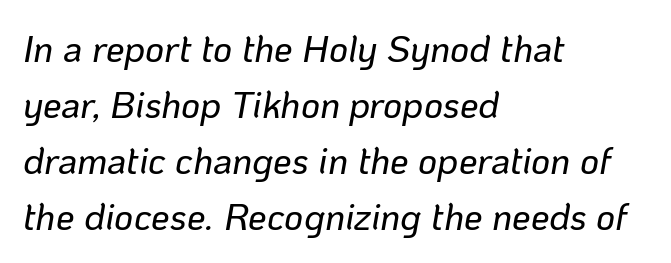
The image shows 37 px text type, italic (leaning right); set left-aligned, normal line spacing (1.51x), normal letter spacing, not underlined; low stroke contrast and a medium x-height.
